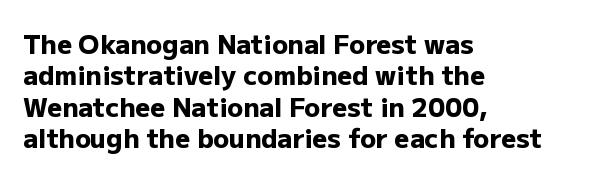
Posture: straight, roman, zero tilt. A student would call this left alignment; a typographer would say flush left, rag right. Rule under the text: the space is simply empty. Between one letter and the next there's only the usual sliver of space. Plenty of ink on the page — the face is bold.
